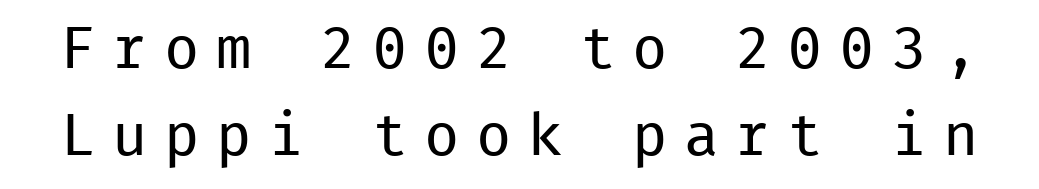
Every character sits straight up, as roman type does. Think of a typewriter: that constant character pitch is what you see here. The passage shown is not underscored anywhere. The typesetting does not lean heavy: it is not bold. A typesetter would label this face a sans.
